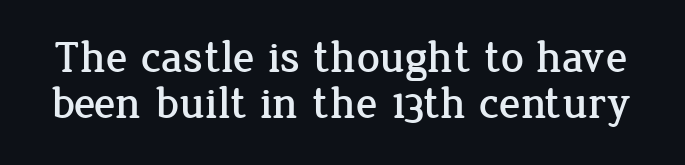
The image shows 45 px serif type, upright; set tight line spacing (1.03x), normal letter spacing, not underlined; low stroke contrast and a medium x-height.
